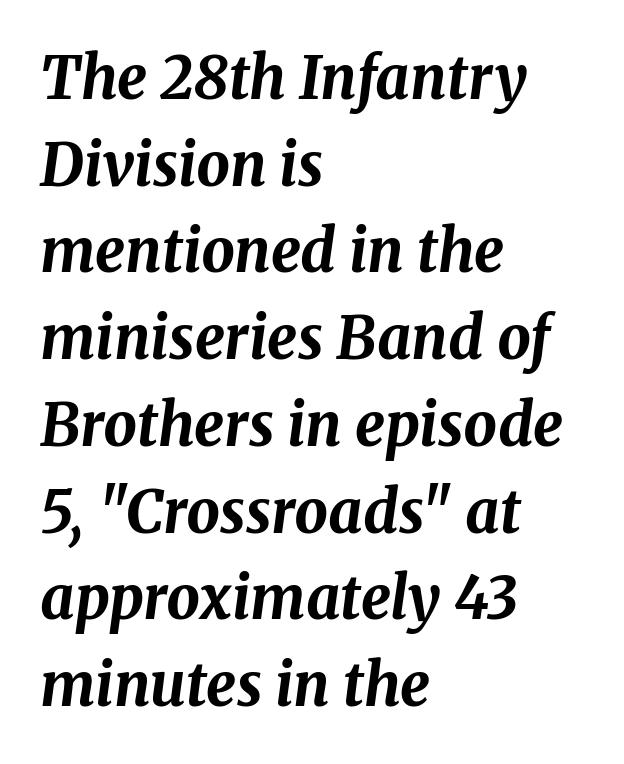
Q: Is the text bold? A: Yes.
Q: Is the text italic (slanted)? A: Yes, it leans right by about 8 degrees.
Q: Is the text underlined? A: No.
Q: How is the paragraph aligned? A: Left-aligned.
Q: Is the spacing between letters normal or unusually wide? A: Normal.
Q: Is the spacing between lines tight, normal or loose? A: Normal.
Q: Width (condensed, normal, or wide)? A: Normal.
Q: Stroke contrast? A: Medium.
Q: x-height? A: Medium.
Q: Monospaced? A: No.
